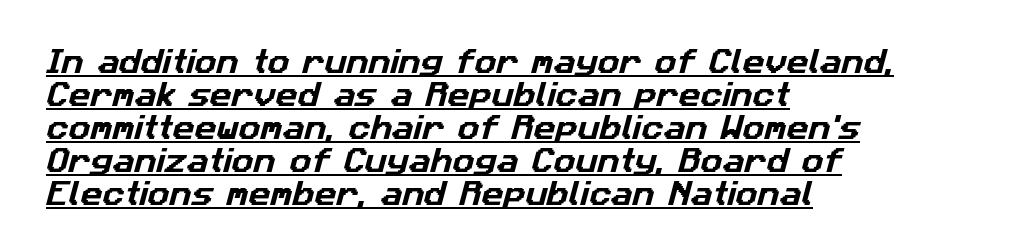
The image shows 27 px text type; set left-aligned, line spacing 1.22x, normal letter spacing, underlined.
